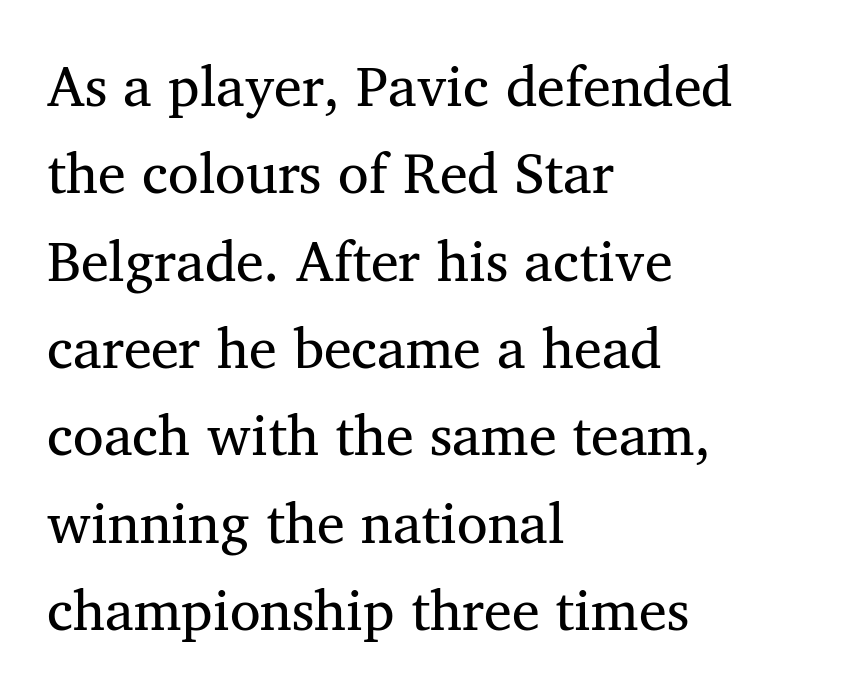
Q: Is the text bold? A: No.
Q: Is the typeface a serif or a sans-serif typeface? A: Serif.
Q: Is the text underlined? A: No.
Q: How is the paragraph aligned? A: Left-aligned.
Q: Is the spacing between letters normal or unusually wide? A: Normal.
Q: Is the spacing between lines tight, normal or loose? A: Normal.
Q: Width (condensed, normal, or wide)? A: Normal.
Q: Stroke contrast? A: Medium.
Q: x-height? A: Medium.
Q: Monospaced? A: No.
